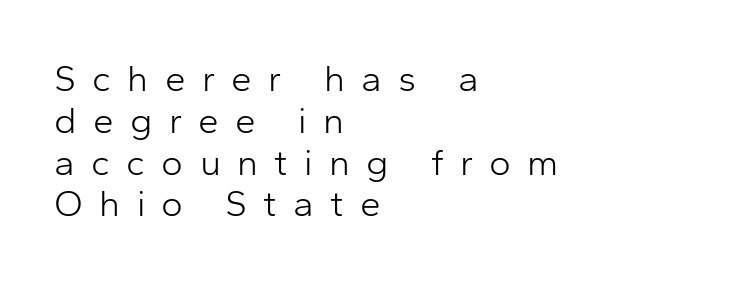
On a weight scale, this lands at 450 or below. Horizontal bands of white between lines are thin slivers. Where is the straight margin? On the left. Font category for this specimen: sans-serif.
